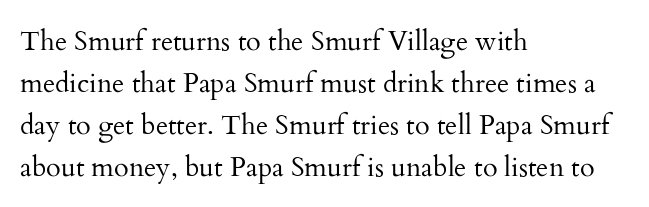
Each new line begins a customary step beneath the previous one. The passage shown is not underscored anywhere. Weight: not bold — regular or lighter. Nope, not italic — everything's standing straight. A classic flush-left, rag-right setting is used for this passage.
